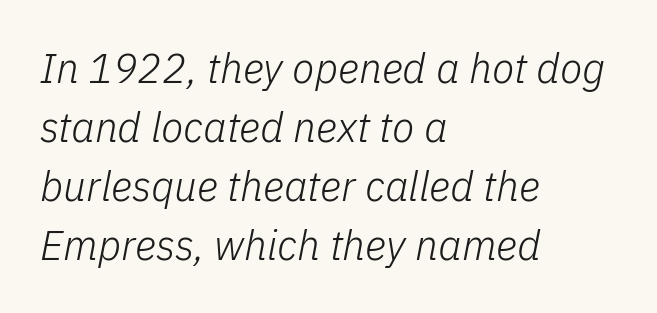
The lines sit at an ordinary, default distance from one another. The words here are not underlined. The lettering tilts uniformly, giving the passage an italic look. A typesetter would call this proportional, since set widths differ per character. Line starts are locked; line ends wander. Unbolded letterforms with no extra heft.
